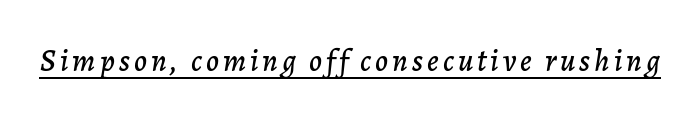
{"italic": "yes", "lean": "right", "slant_degrees": 7, "width": "normal", "stroke_contrast": "low", "x_height": "medium", "monospaced": "no", "underline": "yes", "glyph_px": 31}
